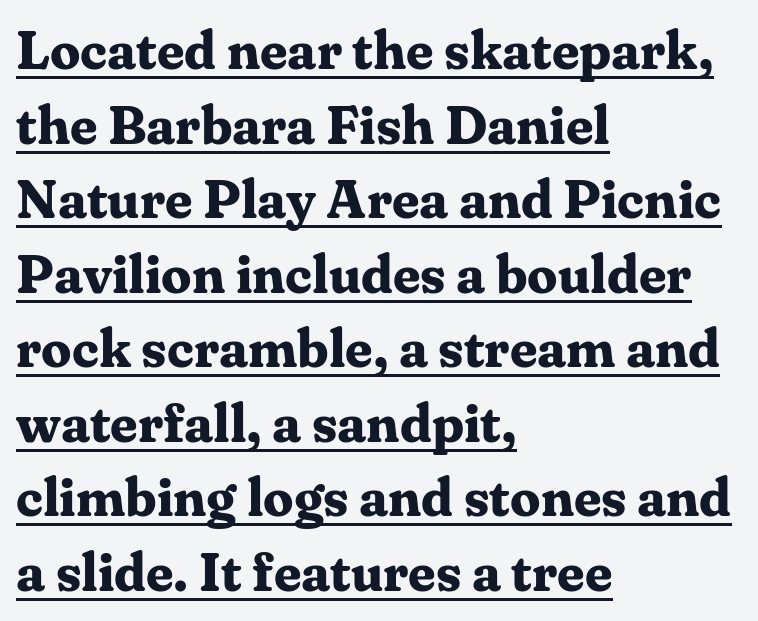
Notice how the stems are strictly vertical — no italics here. Is there much room between lines? A standard amount, neither cramped nor airy. Short and long lines alike share a common starting point at left. The passage shown is typed in a proportional face where columns would drift.
